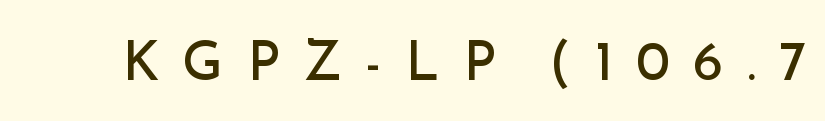
Q: Is the text bold? A: No.
Q: Is the text italic (slanted)? A: No, it is upright.
Q: Is the typeface a serif or a sans-serif typeface? A: Sans-serif.
Q: Is the text underlined? A: No.
Q: Is the spacing between letters normal or unusually wide? A: Unusually wide.
Q: Width (condensed, normal, or wide)? A: Normal.
Q: Stroke contrast? A: Low.
Q: x-height? A: Small.
Q: Monospaced? A: No.
